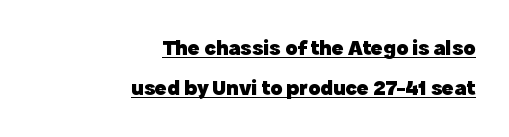
Tracking here is standard; glyphs follow each other at the usual distance. Where is the straight margin? On the right. The glyphs are accompanied by a horizontal stroke just below them. Rendered with straight, roman letterforms. Heavy-handed strokes throughout: this text is bold.
